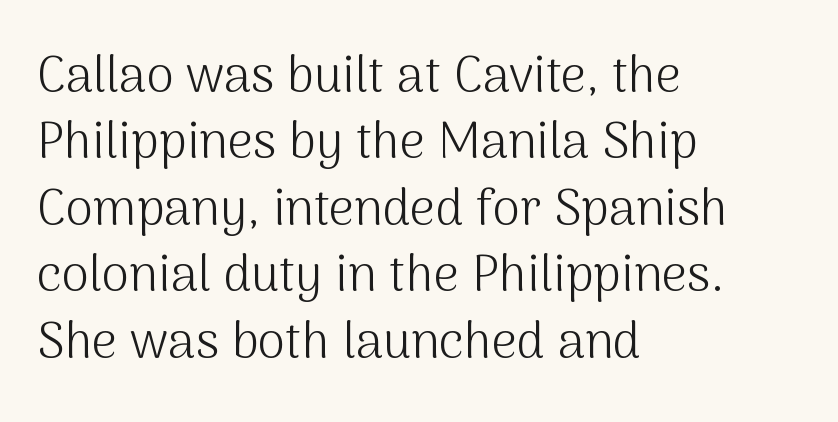
{"serif": "no", "italic": "no", "bold": "no", "weight": "light", "width": "normal", "stroke_contrast": "medium", "x_height": "medium", "monospaced": "no", "underline": "no", "align": "left", "line_spacing": "normal", "line_spacing_ratio": 1.33, "letter_spacing": "normal", "letter_spacing_em": 0.0, "glyph_px": 50}
